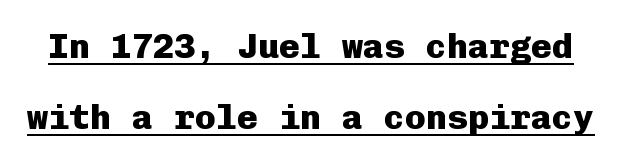
Q: Is the text bold? A: Yes.
Q: Is the text italic (slanted)? A: No, it is upright.
Q: Is the typeface a serif or a sans-serif typeface? A: Sans-serif.
Q: Is the text underlined? A: Yes.
Q: Is the spacing between letters normal or unusually wide? A: Normal.
Q: Is the spacing between lines tight, normal or loose? A: Loose.
Q: Width (condensed, normal, or wide)? A: Normal.
Q: Stroke contrast? A: Low.
Q: x-height? A: Medium.
Q: Monospaced? A: Yes.
